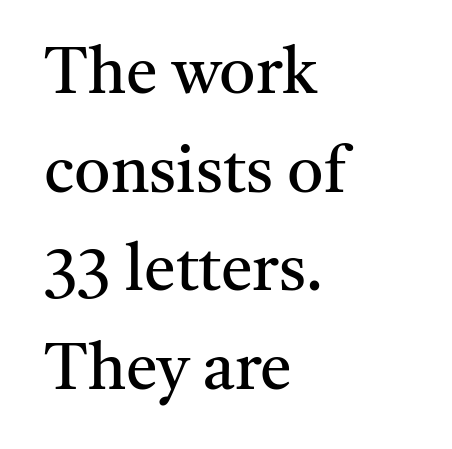
{"serif": "yes", "italic": "no", "bold": "no", "weight": "regular", "width": "normal", "stroke_contrast": "medium", "x_height": "medium", "monospaced": "no", "underline": "no", "align": "left", "line_spacing": "normal", "line_spacing_ratio": 1.54, "letter_spacing": "normal", "letter_spacing_em": 0.0, "glyph_px": 64}
